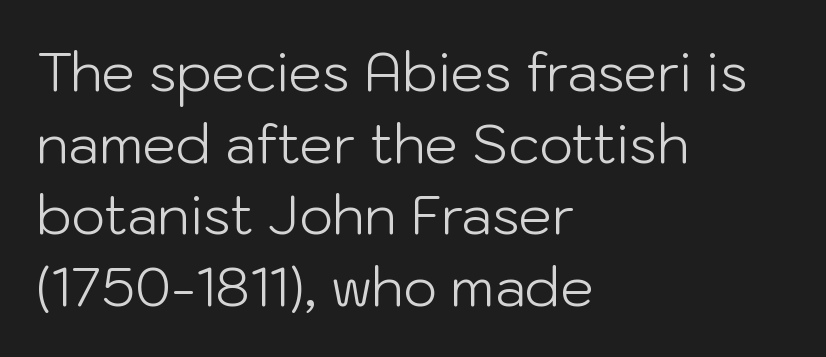
The image shows 53 px light sans-serif type, upright; set left-aligned, normal line spacing (1.35x), normal letter spacing, not underlined; low stroke contrast and a medium x-height.
